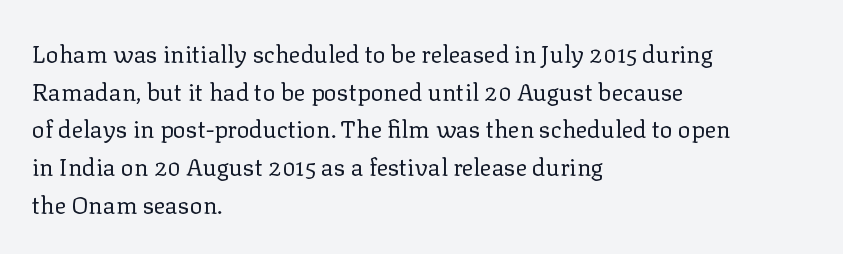
Q: Is the text bold? A: No.
Q: Is the text italic (slanted)? A: No, it is upright.
Q: Is the text underlined? A: No.
Q: How is the paragraph aligned? A: Left-aligned.
Q: Is the spacing between letters normal or unusually wide? A: Normal.
Q: Is the spacing between lines tight, normal or loose? A: Normal.
